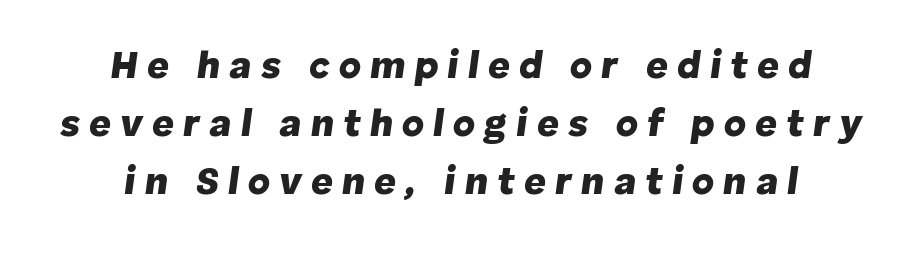
{"italic": "yes", "lean": "right", "slant_degrees": 8, "bold": "yes", "weight": "heavy", "width": "normal", "stroke_contrast": "low", "x_height": "medium", "monospaced": "no", "underline": "no", "line_spacing": "normal", "line_spacing_ratio": 1.53, "letter_spacing": "wide", "letter_spacing_em": 0.24, "glyph_px": 38}
